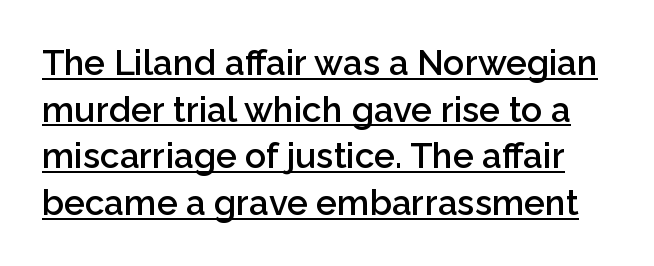
{"serif": "no", "italic": "no", "bold": "semi", "weight": "semibold", "width": "normal", "stroke_contrast": "low", "x_height": "medium", "monospaced": "no", "underline": "yes", "line_spacing": "normal", "line_spacing_ratio": 1.33, "letter_spacing": "normal", "letter_spacing_em": 0.0, "glyph_px": 35}
